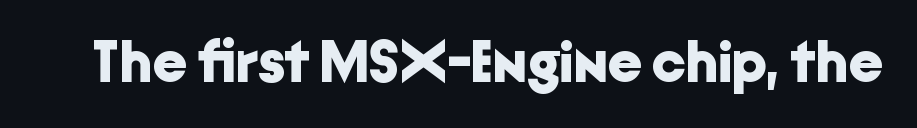
{"serif": "no", "italic": "no", "bold": "yes", "weight": "bold", "width": "normal", "stroke_contrast": "low", "x_height": "medium", "monospaced": "no", "underline": "no", "letter_spacing": "normal", "letter_spacing_em": 0.0, "glyph_px": 60}
